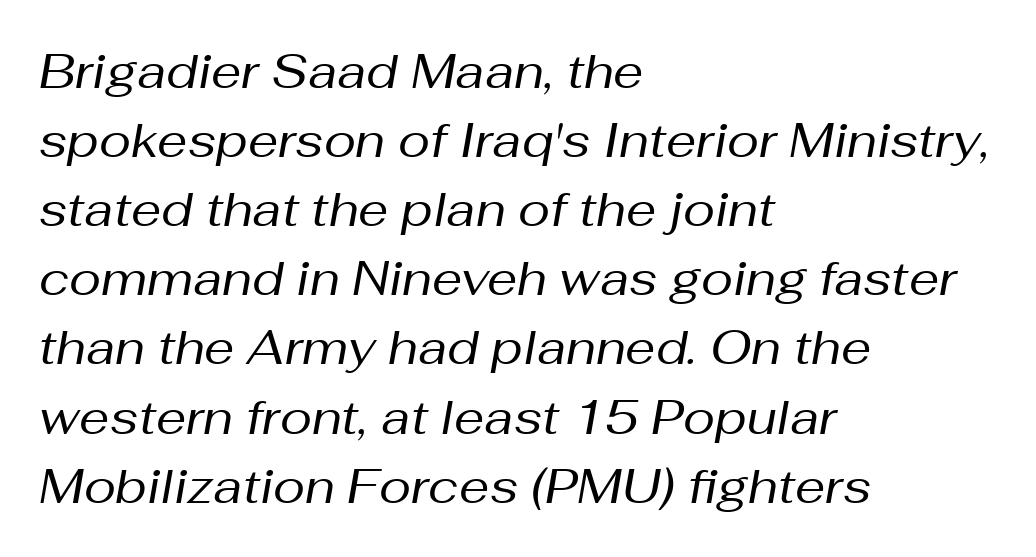
The image shows 48 px regular-weight type, italic (leaning right); set left-aligned, normal line spacing (1.44x), normal letter spacing, not underlined; medium stroke contrast and a medium x-height.
